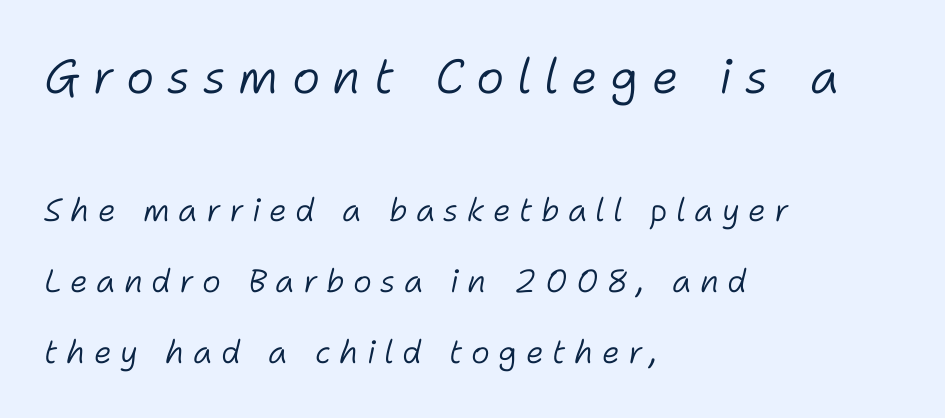
Q: Is the text bold? A: No.
Q: Is the text italic (slanted)? A: Yes, it leans right by about 11 degrees.
Q: Is the text underlined? A: No.
Q: How is the paragraph aligned? A: Left-aligned.
Q: Is the spacing between letters normal or unusually wide? A: Unusually wide.
Q: Is the spacing between lines tight, normal or loose? A: Loose.
Q: Which block of text is set in a larger size, the first (top) or the second (bottom)? A: The first (top) one.
Q: Width (condensed, normal, or wide)? A: Normal.
Q: Stroke contrast? A: Low.
Q: x-height? A: Medium.
Q: Monospaced? A: No.
